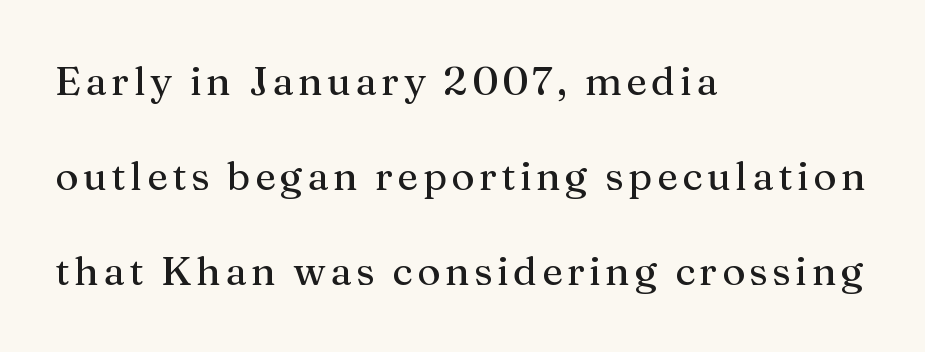
{"serif": "yes", "italic": "no", "width": "normal", "stroke_contrast": "medium", "x_height": "medium", "monospaced": "no", "underline": "no", "align": "left", "line_spacing": "loose", "line_spacing_ratio": 2.38, "glyph_px": 40}
